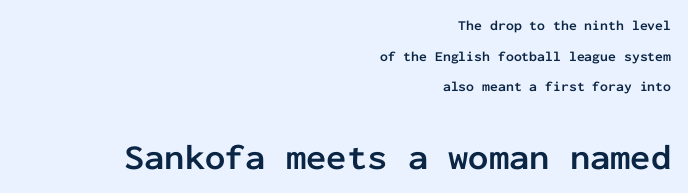
Q: Is the text bold? A: Yes.
Q: Is the text italic (slanted)? A: No, it is upright.
Q: Is the typeface a serif or a sans-serif typeface? A: Sans-serif.
Q: Is the text underlined? A: No.
Q: How is the paragraph aligned? A: Right-aligned.
Q: Is the spacing between letters normal or unusually wide? A: Normal.
Q: Is the spacing between lines tight, normal or loose? A: Loose.
Q: Which block of text is set in a larger size, the first (top) or the second (bottom)? A: The second (bottom) one.
Q: Width (condensed, normal, or wide)? A: Normal.
Q: Stroke contrast? A: Low.
Q: x-height? A: Medium.
Q: Monospaced? A: Yes.
